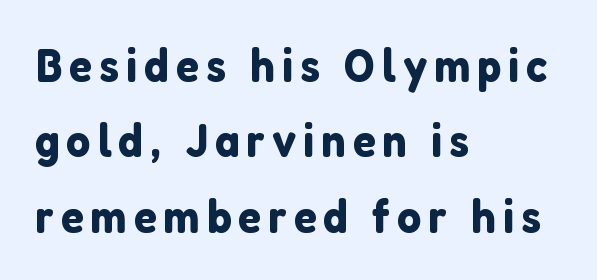
Q: Is the text italic (slanted)? A: No, it is upright.
Q: Is the typeface a serif or a sans-serif typeface? A: Sans-serif.
Q: Is the text underlined? A: No.
Q: How is the paragraph aligned? A: Left-aligned.
Q: Is the spacing between lines tight, normal or loose? A: Normal.
Q: Width (condensed, normal, or wide)? A: Normal.
Q: Stroke contrast? A: Low.
Q: x-height? A: Medium.
Q: Monospaced? A: No.
